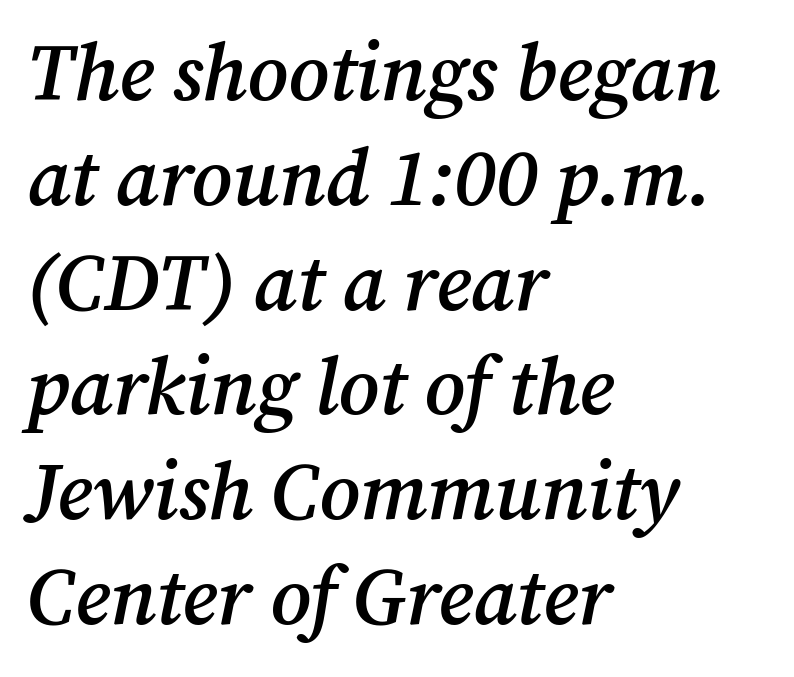
The image shows 80 px semibold serif type, italic (leaning right); set left-aligned, normal line spacing (1.31x), normal letter spacing, not underlined; medium stroke contrast and a medium x-height.
